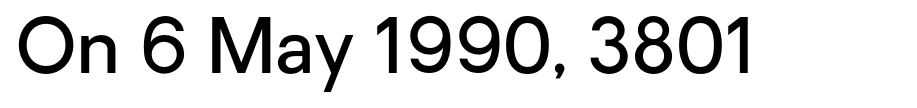
The image shows 75 px semibold sans-serif type, upright; set normal letter spacing, not underlined; low stroke contrast and a medium x-height.
